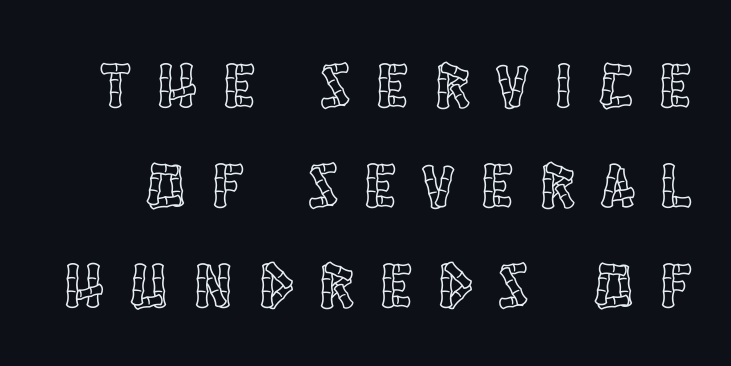
Q: Is the text italic (slanted)? A: No, it is upright.
Q: Is the text underlined? A: No.
Q: Is the spacing between letters normal or unusually wide? A: Unusually wide.
Q: Is the spacing between lines tight, normal or loose? A: Normal.
Q: Width (condensed, normal, or wide)? A: Condensed.
Q: x-height? A: Large.
Q: Monospaced? A: No.
